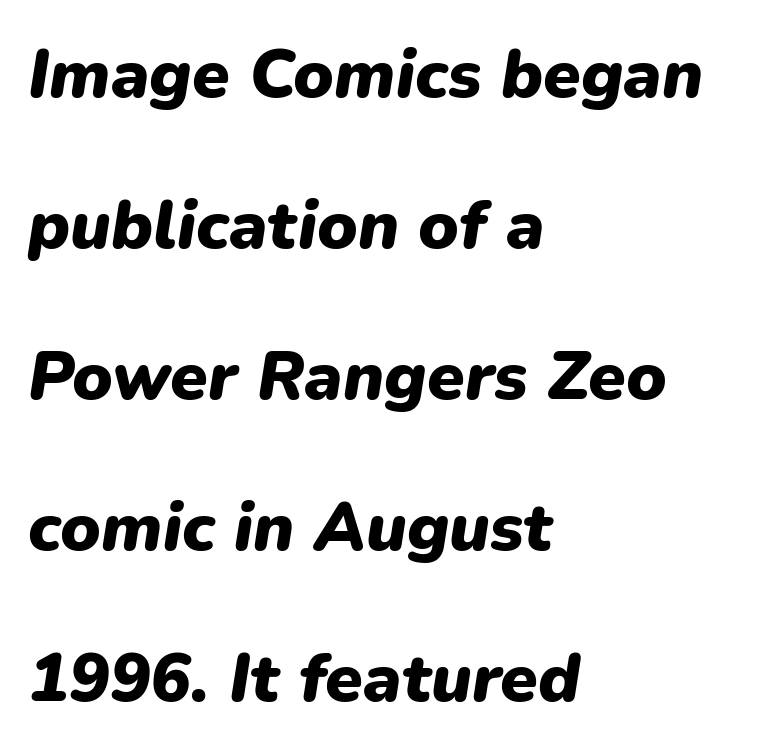
{"italic": "yes", "lean": "right", "slant_degrees": 9, "bold": "yes", "weight": "heavy", "width": "normal", "stroke_contrast": "low", "x_height": "medium", "monospaced": "no", "underline": "no", "align": "left", "line_spacing": "loose", "line_spacing_ratio": 2.22, "letter_spacing": "normal", "letter_spacing_em": 0.0, "glyph_px": 68}
